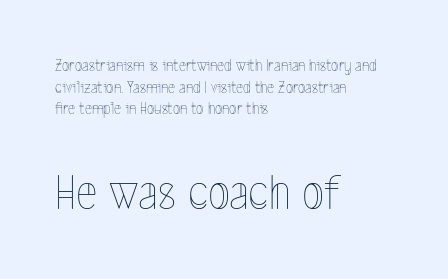
{"italic": "no", "bold": "no", "weight": "thin", "width": "condensed", "x_height": "medium", "monospaced": "no", "underline": "no", "align": "left", "line_spacing": "normal", "line_spacing_ratio": 1.27, "letter_spacing": "normal", "letter_spacing_em": 0.0, "larger_block": "second", "size_ratio": 3.0, "glyph_px": 51}
